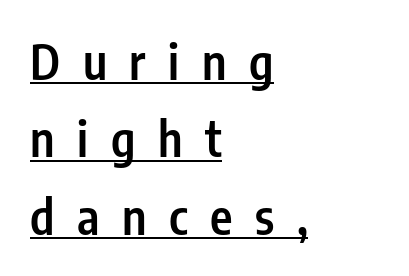
Compared with undecorated copy, this sample adds a rule below the words. Slightly chunky letters — semibold, I'd say, not full bold. Every row of glyphs begins at an identical x-position on the left. The line texture is sparse and dotted thanks to wide tracking. This rendering employs a face without finishing strokes, i.e., a sans-serif.
